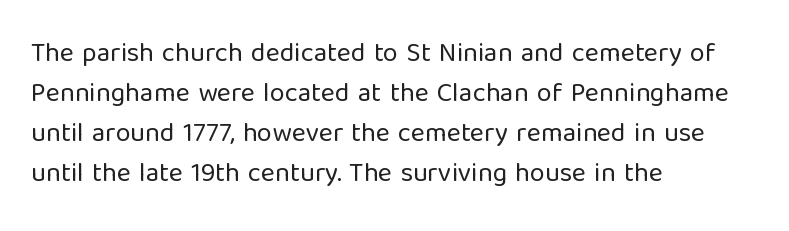
{"italic": "no", "bold": "no", "underline": "no", "align": "left", "line_spacing": "normal", "line_spacing_ratio": 1.48, "letter_spacing": "normal", "letter_spacing_em": 0.0, "glyph_px": 27}
